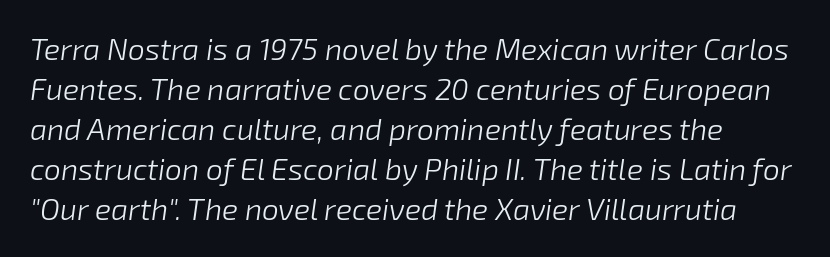
Q: Is the text bold? A: No.
Q: Is the text italic (slanted)? A: Yes, it leans right by about 8 degrees.
Q: Is the text underlined? A: No.
Q: Is the spacing between letters normal or unusually wide? A: Normal.
Q: Is the spacing between lines tight, normal or loose? A: Normal.
Q: Width (condensed, normal, or wide)? A: Normal.
Q: Stroke contrast? A: Low.
Q: x-height? A: Medium.
Q: Monospaced? A: No.
